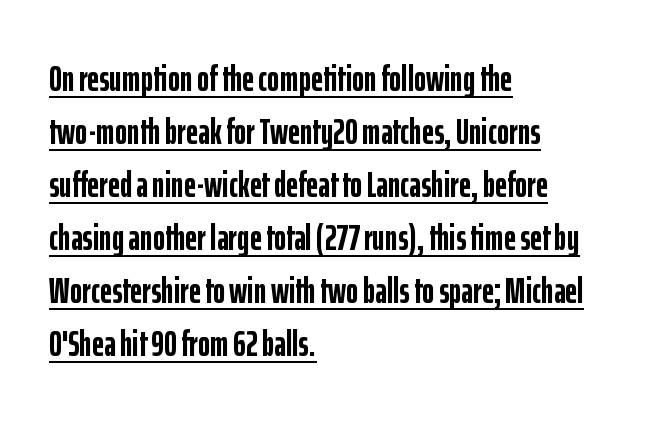
If you measured baseline to baseline, you'd find a middling distance. It's the straight-up-and-down kind of type. Caption: lettering with a line underneath. Horizontal alignment here is leftward, the default for most running prose. A typesetter would call this proportional, since set widths differ per character. Stroke terminals: plain, sans-serif.
